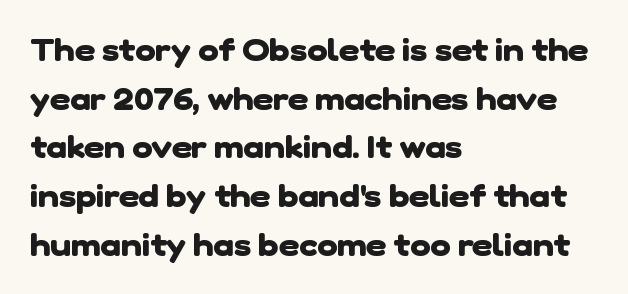
Q: Is the text bold? A: Yes.
Q: Is the typeface a serif or a sans-serif typeface? A: Sans-serif.
Q: Is the text underlined? A: No.
Q: How is the paragraph aligned? A: Left-aligned.
Q: Is the spacing between letters normal or unusually wide? A: Normal.
Q: Is the spacing between lines tight, normal or loose? A: Normal.
Q: Width (condensed, normal, or wide)? A: Normal.
Q: Stroke contrast? A: Low.
Q: x-height? A: Medium.
Q: Monospaced? A: No.
